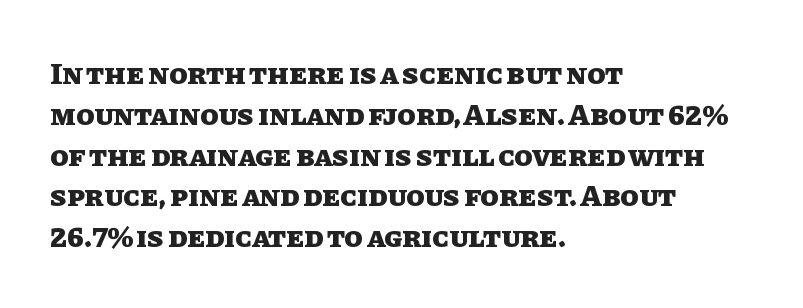
Q: Is the text bold? A: Yes.
Q: Is the text italic (slanted)? A: No, it is upright.
Q: Is the text underlined? A: No.
Q: How is the paragraph aligned? A: Left-aligned.
Q: Is the spacing between letters normal or unusually wide? A: Normal.
Q: Is the spacing between lines tight, normal or loose? A: Normal.
Q: Width (condensed, normal, or wide)? A: Normal.
Q: Stroke contrast? A: Low.
Q: x-height? A: Large.
Q: Monospaced? A: No.
